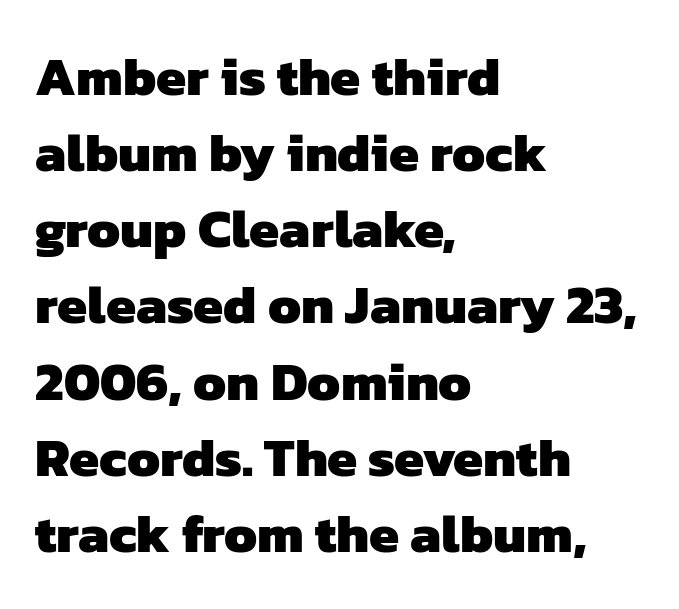
The image shows 54 px heavy sans-serif type; set left-aligned, normal line spacing (1.41x), normal letter spacing, not underlined; low stroke contrast and a medium x-height.
